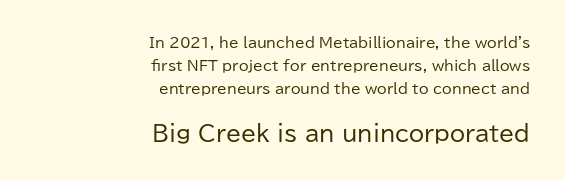
Descenders are the only things crossing below the line. On a weight scale, this lands at 450 or below. Ordinary non-slanted type is in use. The letters sit at their default tracking, neither squeezed nor spread. The following chunk of copy outweighs the initial chunk in type size.
